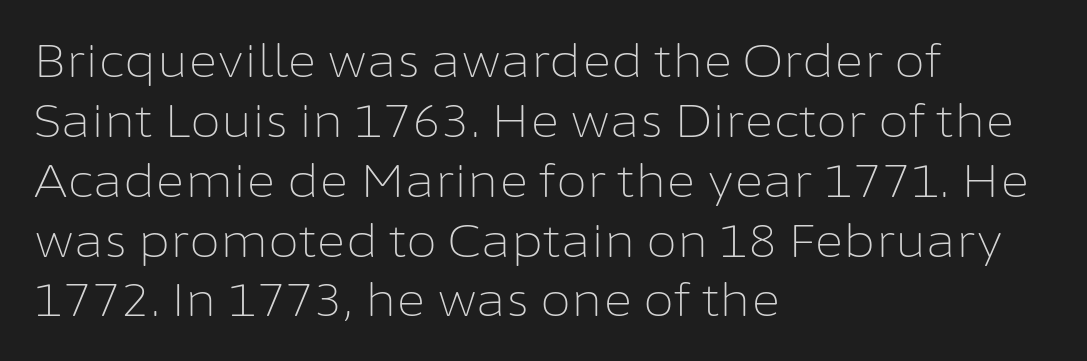
The image shows 45 px light sans-serif type, upright; set left-aligned, normal line spacing (1.33x), normal letter spacing, not underlined; low stroke contrast and a medium x-height.
